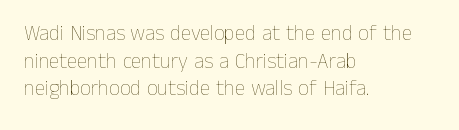
Q: Is the text bold? A: No.
Q: Is the text italic (slanted)? A: No, it is upright.
Q: Is the text underlined? A: No.
Q: How is the paragraph aligned? A: Left-aligned.
Q: Is the spacing between letters normal or unusually wide? A: Normal.
Q: Is the spacing between lines tight, normal or loose? A: Normal.
